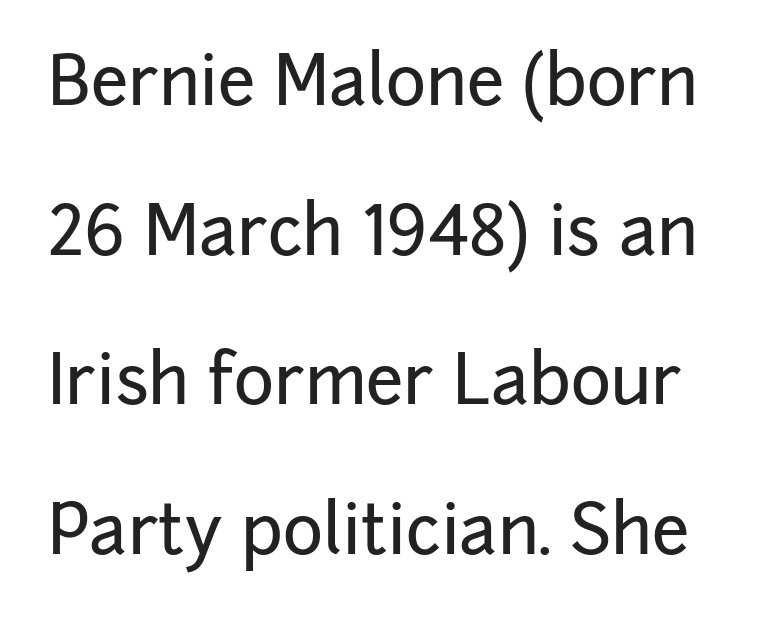
The image shows 68 px sans-serif type, upright; set loose line spacing (2.2x), normal letter spacing, not underlined; low stroke contrast and a medium x-height.
